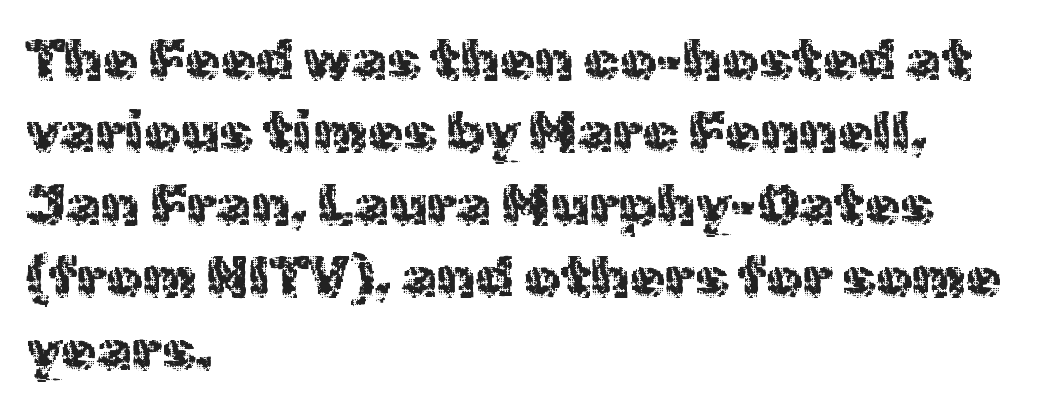
Each letter keeps its own natural width here, so spacing adapts to shape. Is the stroke heavy? The answer is a plain regular-or-lighter. Glance below the letters and you will spot only blank space. Quick note: not italic, upright.
